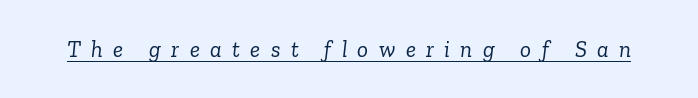
The image shows 23 px text type, italic (leaning right); set unusually wide letter spacing (+0.45 em), underlined.
